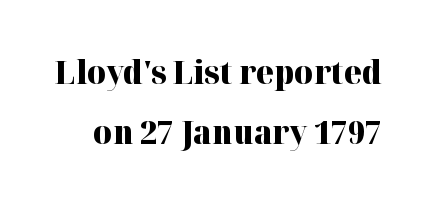
{"serif": "yes", "italic": "no", "bold": "yes", "weight": "heavy", "width": "normal", "stroke_contrast": "high", "x_height": "medium", "monospaced": "no", "underline": "no", "line_spacing_ratio": 1.87, "letter_spacing": "normal", "letter_spacing_em": 0.0, "glyph_px": 32}
